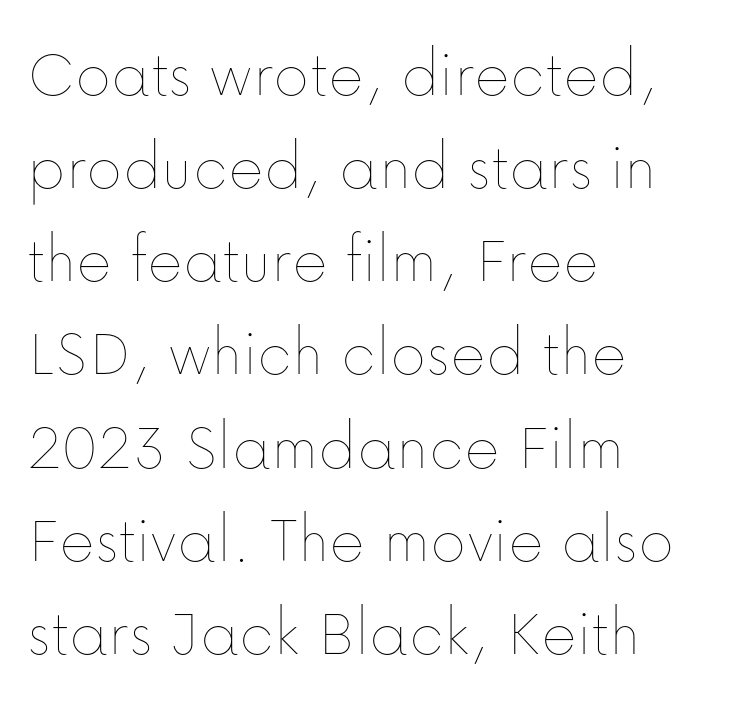
{"italic": "no", "bold": "no", "weight": "thin", "width": "normal", "stroke_contrast": "low", "x_height": "medium", "monospaced": "no", "underline": "no", "align": "left", "line_spacing": "normal", "line_spacing_ratio": 1.37, "letter_spacing": "normal", "letter_spacing_em": 0.0, "glyph_px": 68}
